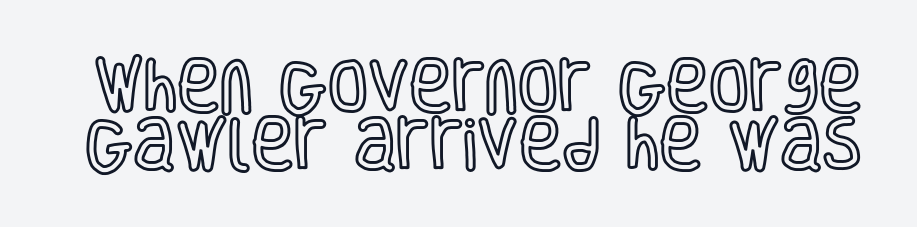
{"italic": "no", "width": "condensed", "x_height": "large", "monospaced": "no", "underline": "no", "line_spacing": "tight", "line_spacing_ratio": 1.0, "letter_spacing": "normal", "letter_spacing_em": 0.0, "glyph_px": 58}
